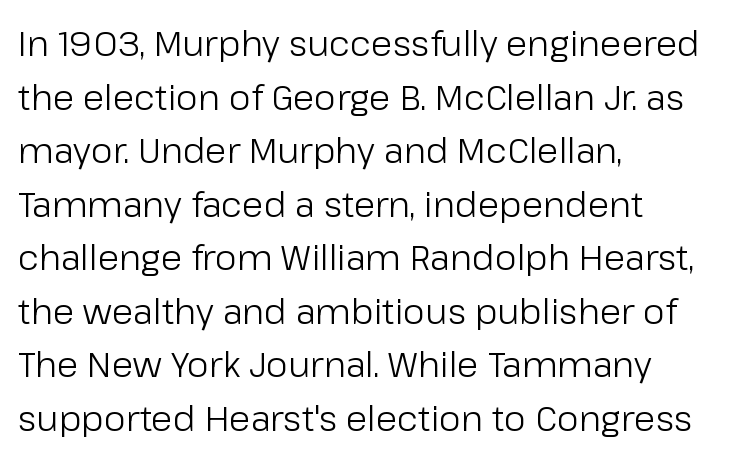
The image shows 35 px light sans-serif type, upright; set left-aligned, normal line spacing (1.53x), normal letter spacing, not underlined; low stroke contrast and a medium x-height.
